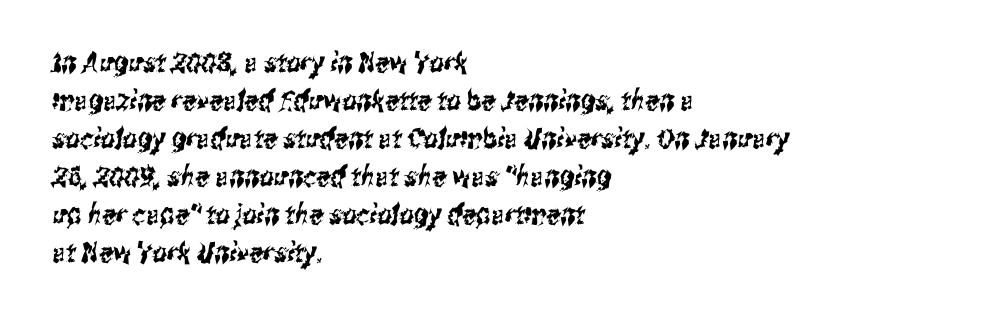
The image shows 28 px condensed sans-serif type; set left-aligned, normal line spacing (1.36x), normal letter spacing, not underlined; medium stroke contrast and a medium x-height.
